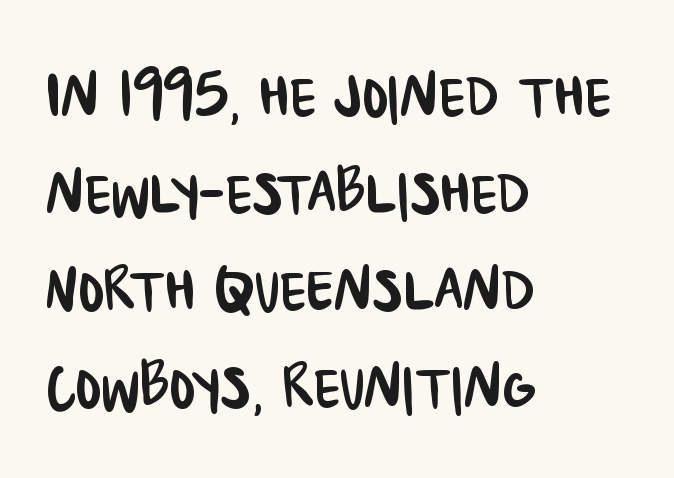
Q: Is the typeface a serif or a sans-serif typeface? A: Sans-serif.
Q: Is the text underlined? A: No.
Q: How is the paragraph aligned? A: Left-aligned.
Q: Is the spacing between letters normal or unusually wide? A: Normal.
Q: Is the spacing between lines tight, normal or loose? A: Normal.
Q: Width (condensed, normal, or wide)? A: Condensed.
Q: Stroke contrast? A: Low.
Q: x-height? A: Large.
Q: Monospaced? A: No.
